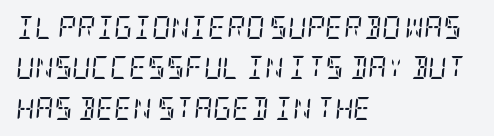
Q: Is the text bold? A: No.
Q: Is the text italic (slanted)? A: Yes, it leans right by about 5 degrees.
Q: Is the text underlined? A: No.
Q: How is the paragraph aligned? A: Left-aligned.
Q: Is the spacing between letters normal or unusually wide? A: Normal.
